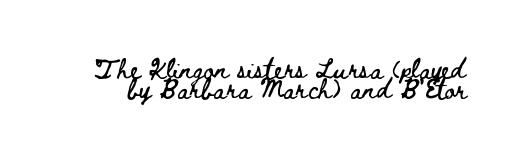
The image shows 20 px text type; set tight line spacing (1.01x), normal letter spacing, not underlined.
